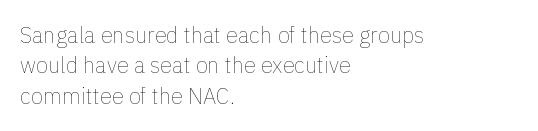
A quiet, ordinary-to-light weight characterises the typeface. The text block is weighted toward the left margin, trailing off unevenly rightward. This rendering leaves character spacing at its baseline value. Characters remain perfectly vertical along every line. The strip under each line holds only bare page.
